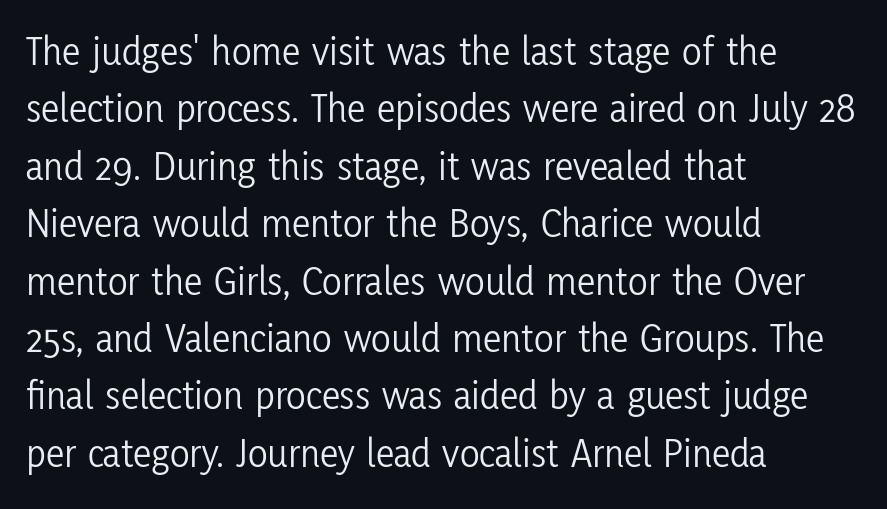
Each new line begins a customary step beneath the previous one. A quiet, ordinary-to-light weight characterises the typeface. The passage shown is typed in a proportional face where columns would drift. Does the lettering tilt? It doesn't — this is upright.
